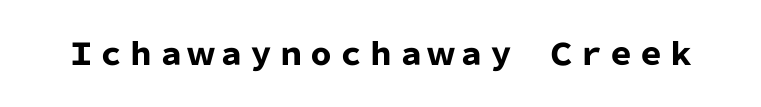
A typesetter would call this proportional, since set widths differ per character. Rule under the text: the space is simply empty. Nope, no serifs anywhere on these letters. Does the lettering tilt? It doesn't — this is upright. Spacing between characters is what you'd get straight out of the box. Emphasis by weight is at full strength: bold.
